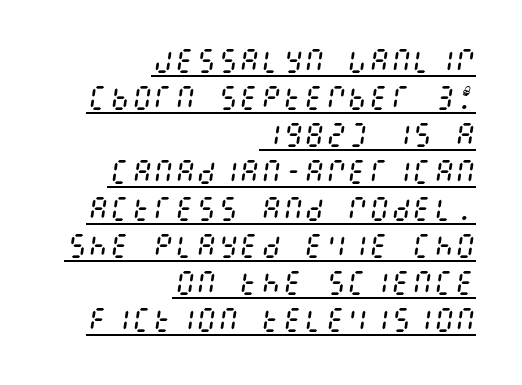
{"italic": "yes", "lean": "right", "slant_degrees": 8, "bold": "no", "underline": "yes", "align": "right", "line_spacing": "normal", "line_spacing_ratio": 1.37, "letter_spacing": "normal", "letter_spacing_em": 0.0, "glyph_px": 27}
